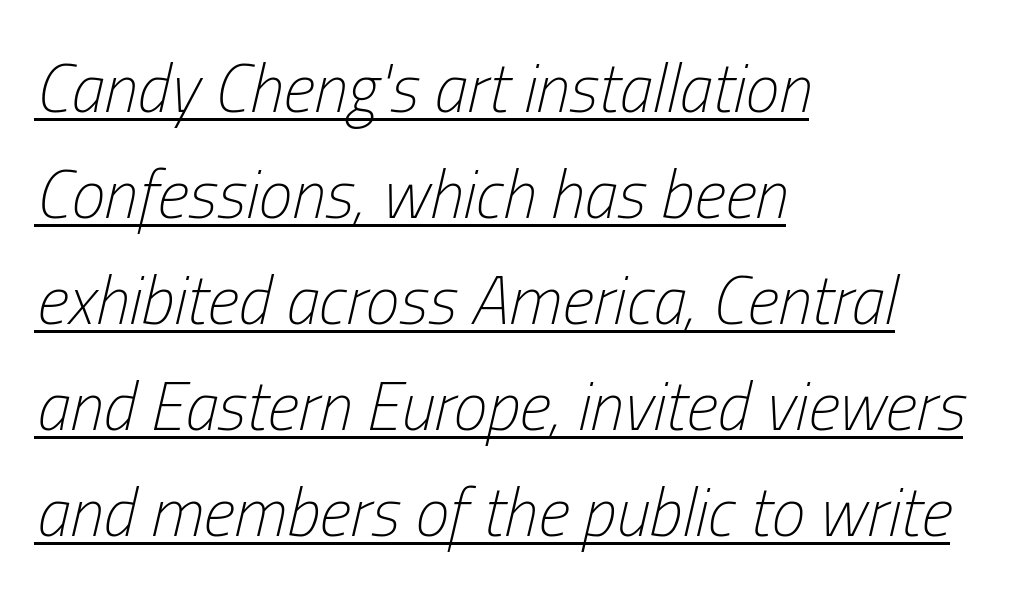
Q: Is the text bold? A: No.
Q: Is the text italic (slanted)? A: Yes, it leans right by about 13 degrees.
Q: Is the text underlined? A: Yes.
Q: How is the paragraph aligned? A: Left-aligned.
Q: Is the spacing between letters normal or unusually wide? A: Normal.
Q: Is the spacing between lines tight, normal or loose? A: Normal.
Q: Width (condensed, normal, or wide)? A: Condensed.
Q: Stroke contrast? A: Low.
Q: x-height? A: Medium.
Q: Monospaced? A: No.
